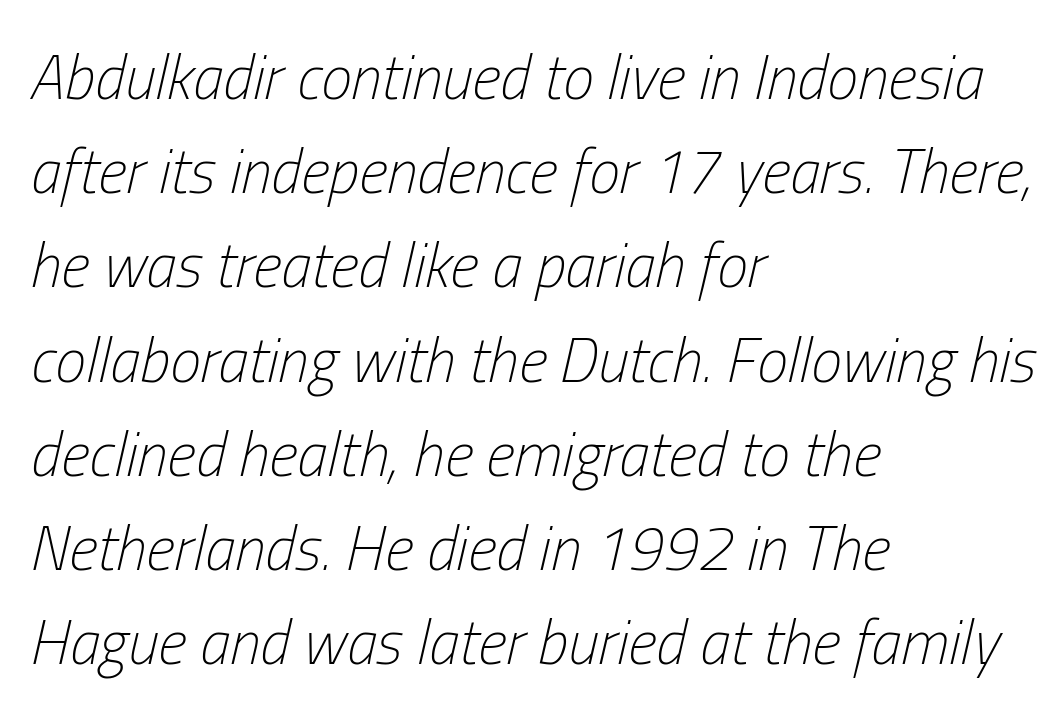
What's the leading like? Ordinary, nothing unusual. There is no visible air inserted between adjacent glyphs. The weight would be labelled regular, book, light, or lighter still. Line beginnings align vertically; line endings do not.
